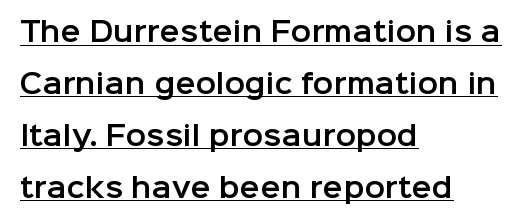
Q: Is the text italic (slanted)? A: No, it is upright.
Q: Is the text underlined? A: Yes.
Q: How is the paragraph aligned? A: Left-aligned.
Q: Is the spacing between letters normal or unusually wide? A: Normal.
Q: Is the spacing between lines tight, normal or loose? A: Loose.
